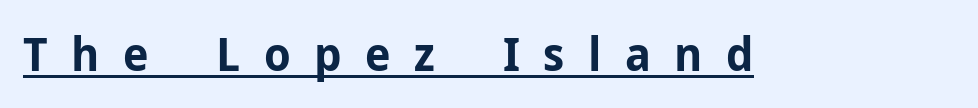
A typesetter would call this heavily tracked-out type. No feet cap the strokes, marking this as sans-serif type. You can tell it's not italic because the verticals are truly vertical. In designer terms, the underline attribute is active on this setting. The face used here is proportionally spaced, like ordinary book or web type. Set as a true bold cut, around the 700 mark.
